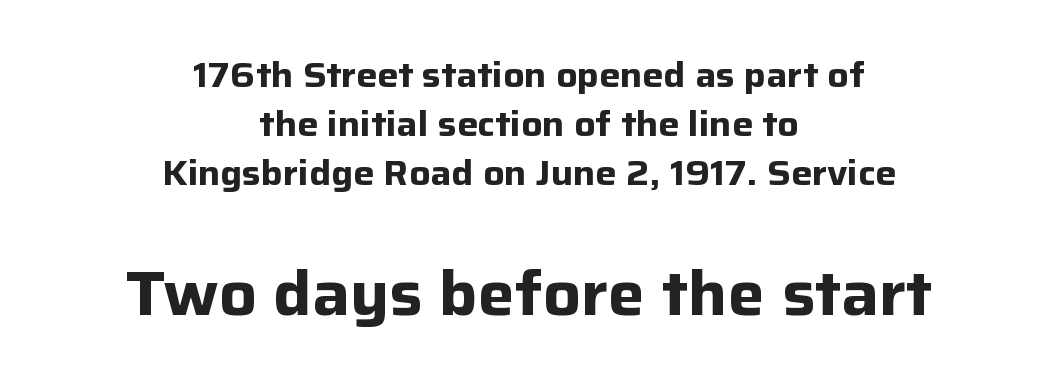
Q: Is the text bold? A: Yes.
Q: Is the text italic (slanted)? A: No, it is upright.
Q: Is the typeface a serif or a sans-serif typeface? A: Sans-serif.
Q: Is the text underlined? A: No.
Q: How is the paragraph aligned? A: Centered.
Q: Is the spacing between letters normal or unusually wide? A: Normal.
Q: Is the spacing between lines tight, normal or loose? A: Normal.
Q: Which block of text is set in a larger size, the first (top) or the second (bottom)? A: The second (bottom) one.
Q: Width (condensed, normal, or wide)? A: Normal.
Q: Stroke contrast? A: Low.
Q: x-height? A: Medium.
Q: Monospaced? A: No.
